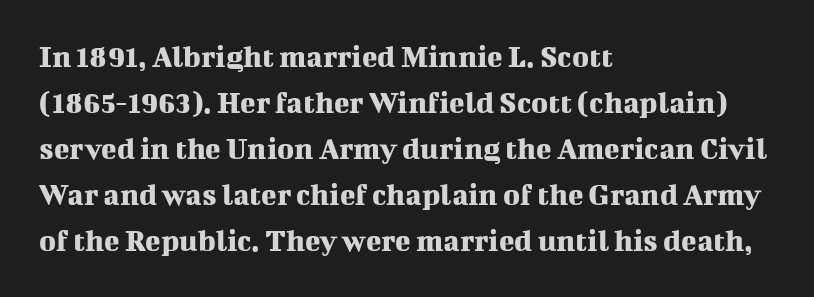
A typesetter would mark this as roman, not italic. The baseline area is clear. The rendering uses natural spacing where letterforms have individual widths. The designer left line spacing at the default. A typesetter would label this face a serif.
